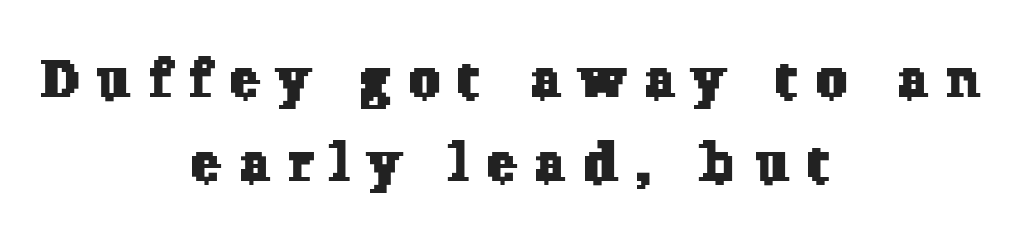
Q: Is the typeface a serif or a sans-serif typeface? A: Serif.
Q: Is the text underlined? A: No.
Q: How is the paragraph aligned? A: Centered.
Q: Is the spacing between letters normal or unusually wide? A: Unusually wide.
Q: Is the spacing between lines tight, normal or loose? A: Normal.
Q: Width (condensed, normal, or wide)? A: Normal.
Q: Stroke contrast? A: Low.
Q: x-height? A: Medium.
Q: Monospaced? A: No.
